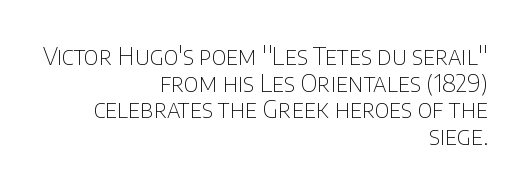
The image shows 24 px text type, upright; set right-aligned, tight line spacing (1.11x), normal letter spacing, not underlined.
